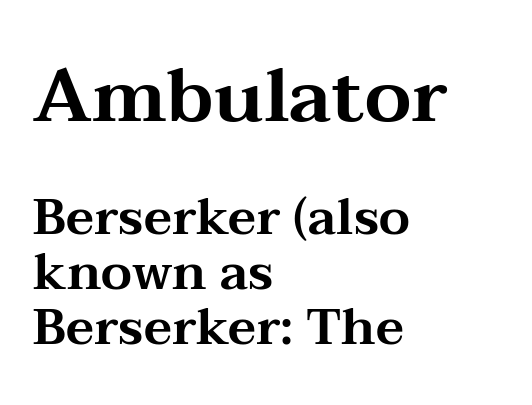
Q: Is the text italic (slanted)? A: No, it is upright.
Q: Is the typeface a serif or a sans-serif typeface? A: Serif.
Q: Is the text underlined? A: No.
Q: How is the paragraph aligned? A: Left-aligned.
Q: Is the spacing between letters normal or unusually wide? A: Normal.
Q: Is the spacing between lines tight, normal or loose? A: Tight.
Q: Which block of text is set in a larger size, the first (top) or the second (bottom)? A: The first (top) one.
Q: Width (condensed, normal, or wide)? A: Wide.
Q: Stroke contrast? A: Medium.
Q: x-height? A: Medium.
Q: Monospaced? A: No.
